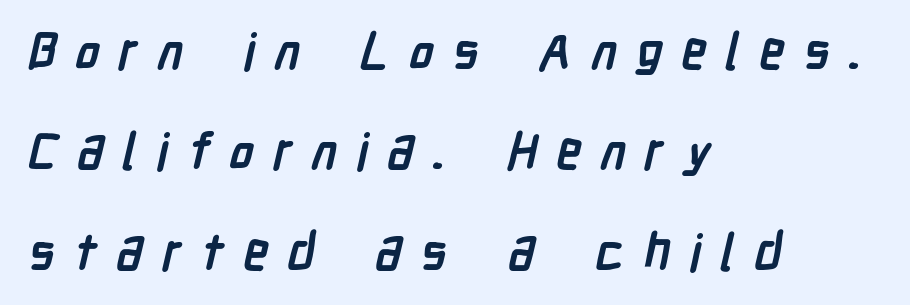
{"serif": "no", "bold": "yes", "weight": "semibold", "width": "condensed", "stroke_contrast": "low", "x_height": "medium", "monospaced": "no", "underline": "no", "align": "left", "line_spacing": "loose", "line_spacing_ratio": 1.97, "letter_spacing": "wide", "letter_spacing_em": 0.37, "glyph_px": 51}
